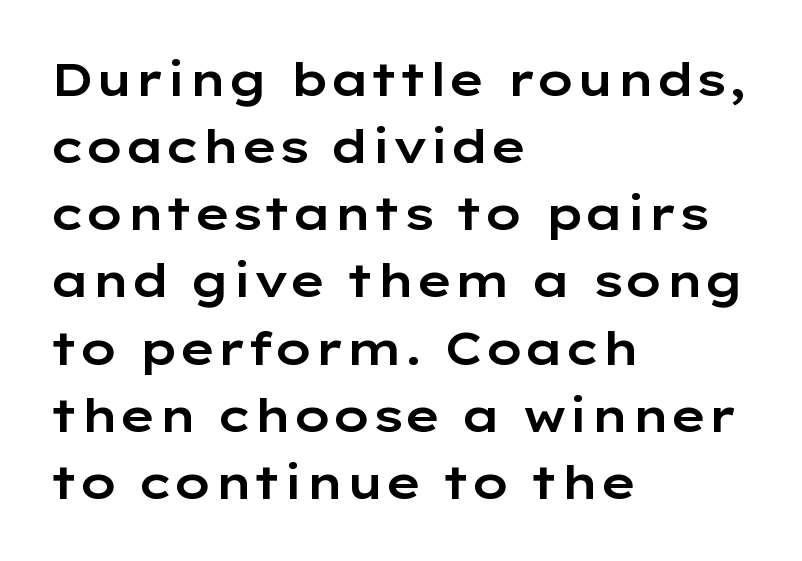
You can tell from the bare stems that sans-serif type was used. The passage shown has conventional tracking throughout. A roman cut, with each character standing at attention. Is there much room between lines? A standard amount, neither cramped nor airy. Here the designer chose a conventional face with non-uniform glyph widths. Reading down the block, your eye returns to a fixed left position each line.
